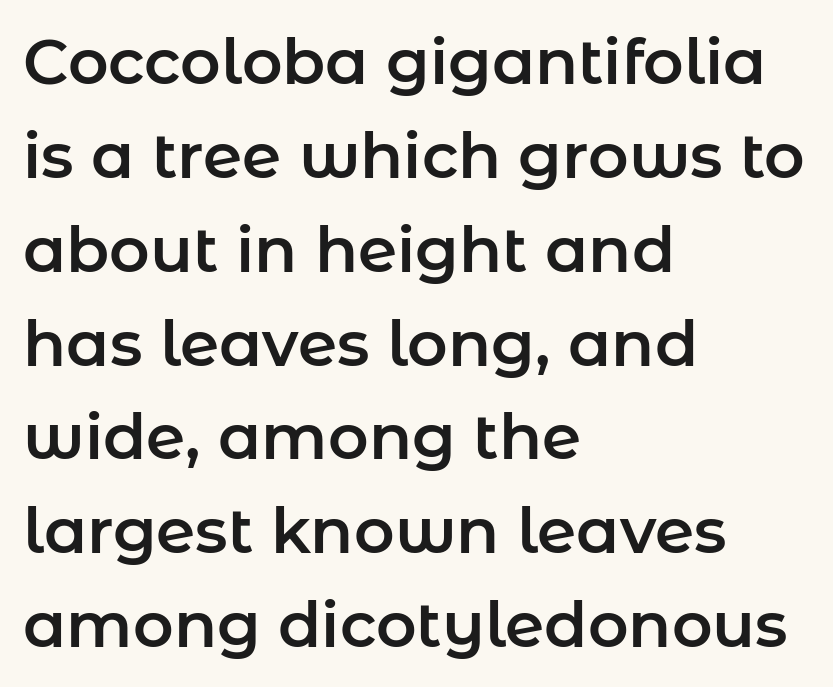
Horizontal alignment here is leftward, the default for most running prose. Examine the stroke ends and you'll find no serifs. Has an underline been added? It has not. The rendering uses natural spacing where letterforms have individual widths. Words appear dense and cohesive because spacing is normal. These lines sit exactly where default settings would place them.
